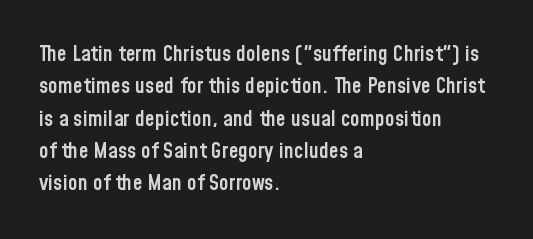
Q: Is the text bold? A: Semi-bold.
Q: Is the text italic (slanted)? A: No, it is upright.
Q: Is the text underlined? A: No.
Q: How is the paragraph aligned? A: Left-aligned.
Q: Is the spacing between letters normal or unusually wide? A: Normal.
Q: Is the spacing between lines tight, normal or loose? A: Normal.
